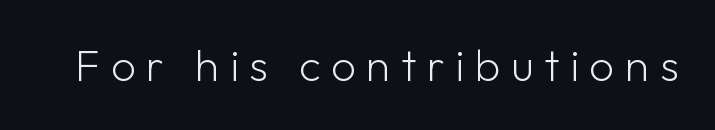
Q: Is the text bold? A: No.
Q: Is the text italic (slanted)? A: No, it is upright.
Q: Is the typeface a serif or a sans-serif typeface? A: Sans-serif.
Q: Is the text underlined? A: No.
Q: Is the spacing between letters normal or unusually wide? A: Unusually wide.
Q: Width (condensed, normal, or wide)? A: Normal.
Q: Stroke contrast? A: Low.
Q: x-height? A: Medium.
Q: Monospaced? A: No.
